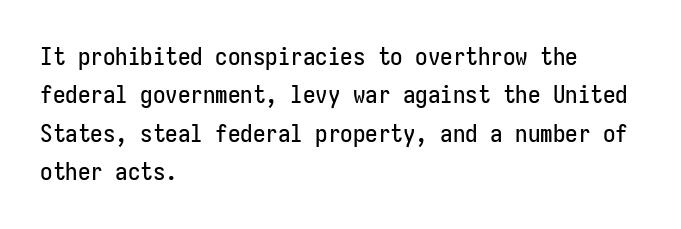
{"italic": "no", "underline": "no", "align": "left", "line_spacing": "normal", "line_spacing_ratio": 1.54, "letter_spacing": "normal", "letter_spacing_em": 0.0, "glyph_px": 25}
